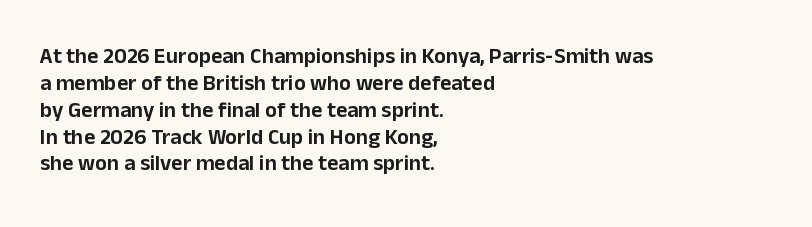
Is the block centered? No — it sits flush against the left margin. Beneath every word, the page is bare. What stands out about the letter spacing? Nothing — it is the standard amount. The lettering stays uniformly vertical, giving the passage a roman look.
